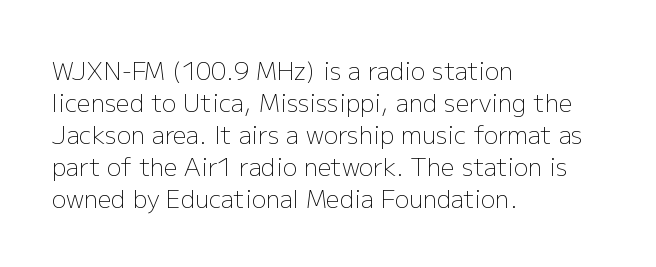
Q: Is the text bold? A: No.
Q: Is the text italic (slanted)? A: No, it is upright.
Q: Is the text underlined? A: No.
Q: How is the paragraph aligned? A: Left-aligned.
Q: Is the spacing between letters normal or unusually wide? A: Normal.
Q: Is the spacing between lines tight, normal or loose? A: Normal.
